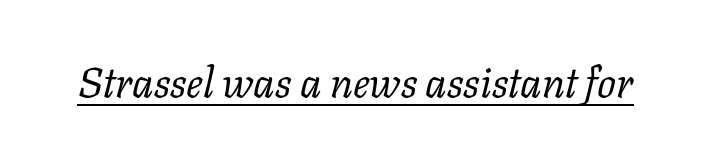
Q: Is the text bold? A: No.
Q: Is the text italic (slanted)? A: Yes, it leans right by about 11 degrees.
Q: Is the typeface a serif or a sans-serif typeface? A: Serif.
Q: Is the text underlined? A: Yes.
Q: Is the spacing between letters normal or unusually wide? A: Normal.
Q: Width (condensed, normal, or wide)? A: Normal.
Q: Stroke contrast? A: Low.
Q: x-height? A: Medium.
Q: Monospaced? A: No.
